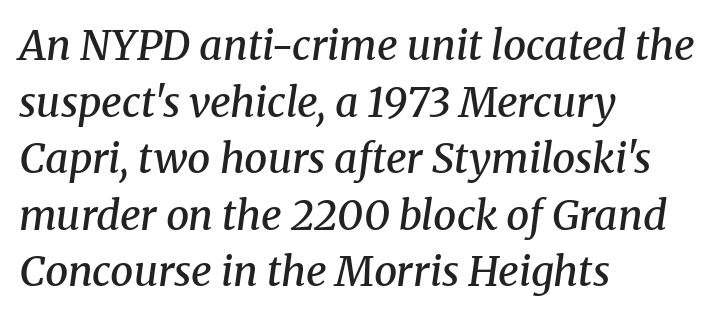
Q: Is the text bold? A: Semi-bold.
Q: Is the text italic (slanted)? A: Yes, it leans right by about 8 degrees.
Q: Is the typeface a serif or a sans-serif typeface? A: Serif.
Q: Is the text underlined? A: No.
Q: How is the paragraph aligned? A: Left-aligned.
Q: Is the spacing between letters normal or unusually wide? A: Normal.
Q: Is the spacing between lines tight, normal or loose? A: Normal.
Q: Width (condensed, normal, or wide)? A: Normal.
Q: Stroke contrast? A: Medium.
Q: x-height? A: Medium.
Q: Monospaced? A: No.
